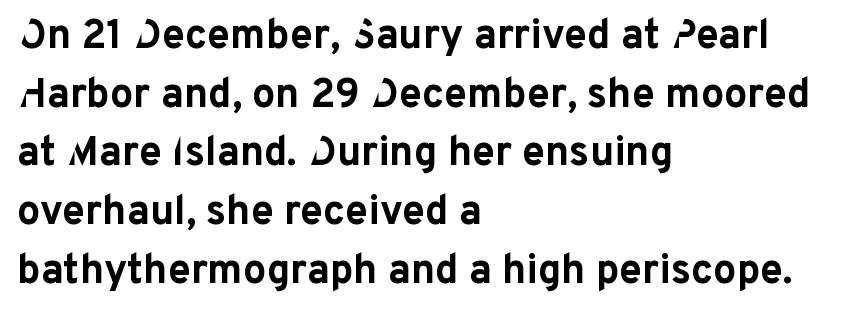
{"serif": "no", "italic": "no", "bold": "yes", "weight": "bold", "width": "normal", "stroke_contrast": "low", "x_height": "medium", "monospaced": "no", "underline": "no", "align": "left", "line_spacing": "normal", "line_spacing_ratio": 1.43, "letter_spacing": "normal", "letter_spacing_em": 0.0, "glyph_px": 41}
